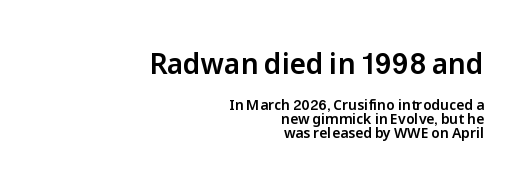
You could barely slide anything between these rows. Varying glyph widths throughout — classic text-font behaviour. It's the straight-up-and-down kind of type. Which margin do the lines hug? The right one — the left edge is uneven. Top chunk: large. Bottom chunk: small.
